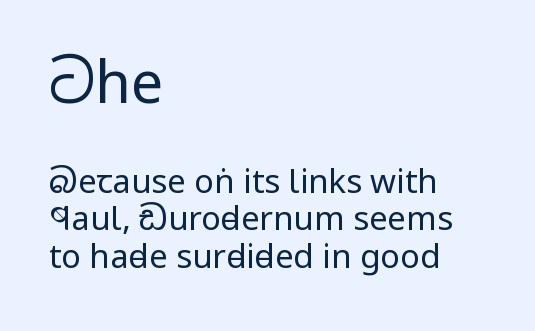
The image shows 58 px regular-weight, condensed sans-serif type, upright; set left-aligned, tight line spacing (1.14x), normal letter spacing, not underlined; the first (top) block is 1.76x larger; low stroke contrast and a large x-height.
